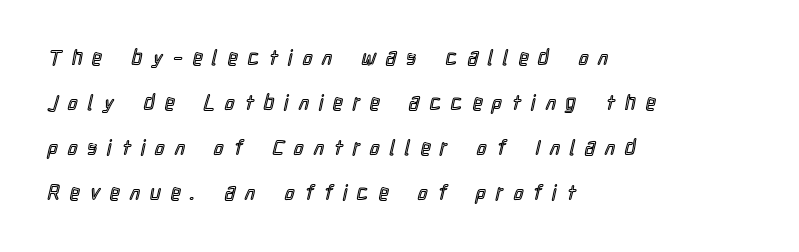
The image shows 21 px text type; set left-aligned, loose line spacing (2.15x), unusually wide letter spacing (+0.49 em), not underlined.
